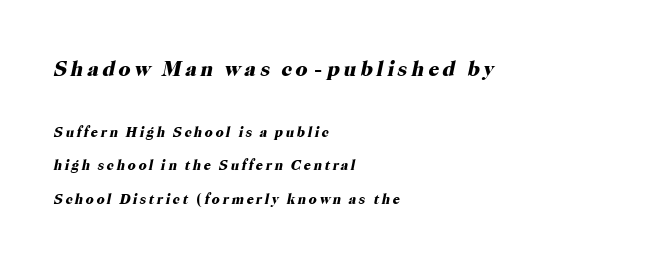
Q: Is the text bold? A: Yes.
Q: Is the text italic (slanted)? A: Yes, it leans right by about 12 degrees.
Q: Is the text underlined? A: No.
Q: How is the paragraph aligned? A: Left-aligned.
Q: Is the spacing between lines tight, normal or loose? A: Loose.
Q: Which block of text is set in a larger size, the first (top) or the second (bottom)? A: The first (top) one.
